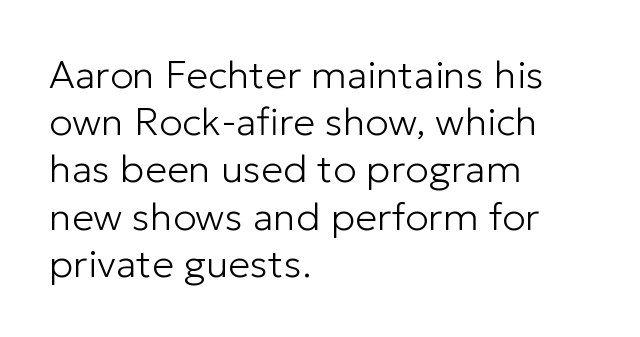
Q: Is the text bold? A: No.
Q: Is the text italic (slanted)? A: No, it is upright.
Q: Is the typeface a serif or a sans-serif typeface? A: Sans-serif.
Q: Is the text underlined? A: No.
Q: How is the paragraph aligned? A: Left-aligned.
Q: Is the spacing between letters normal or unusually wide? A: Normal.
Q: Width (condensed, normal, or wide)? A: Normal.
Q: Stroke contrast? A: Low.
Q: x-height? A: Medium.
Q: Monospaced? A: No.
